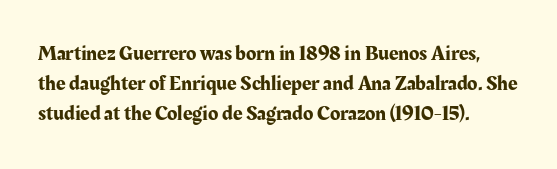
The image shows 21 px text type, upright; set left-aligned, normal line spacing (1.43x), normal letter spacing, not underlined.
